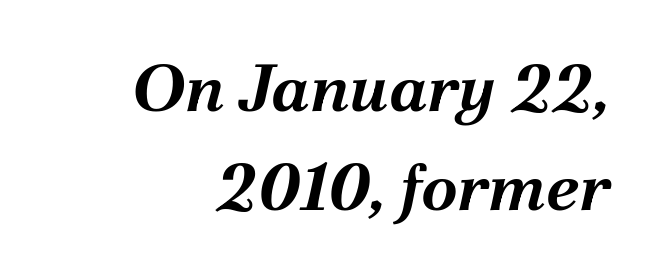
Q: Is the text bold? A: Yes.
Q: Is the text italic (slanted)? A: Yes, it leans right by about 12 degrees.
Q: Is the text underlined? A: No.
Q: How is the paragraph aligned? A: Right-aligned.
Q: Is the spacing between letters normal or unusually wide? A: Normal.
Q: Is the spacing between lines tight, normal or loose? A: Normal.
Q: Width (condensed, normal, or wide)? A: Normal.
Q: Stroke contrast? A: Medium.
Q: x-height? A: Medium.
Q: Monospaced? A: No.
